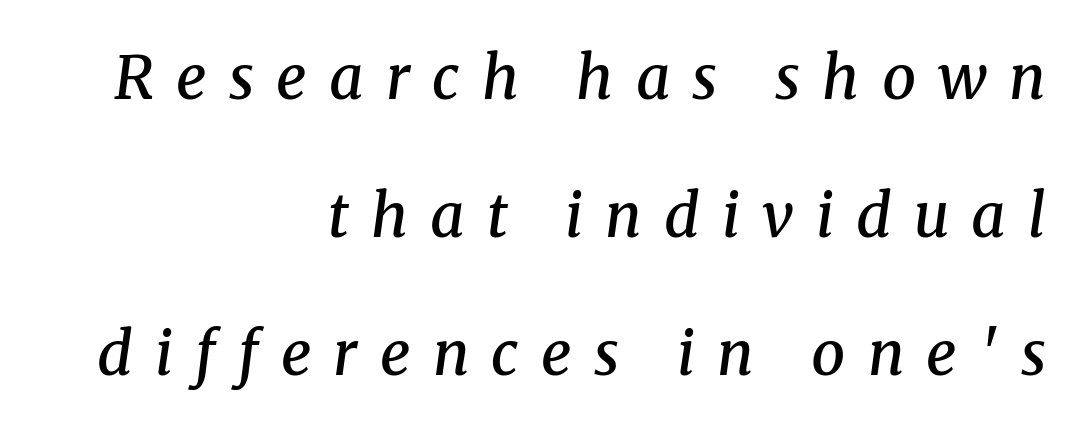
{"serif": "yes", "italic": "yes", "lean": "right", "slant_degrees": 8, "bold": "semi", "weight": "semibold", "width": "normal", "stroke_contrast": "medium", "x_height": "medium", "monospaced": "no", "underline": "no", "align": "right", "line_spacing": "loose", "line_spacing_ratio": 2.3, "letter_spacing": "wide", "letter_spacing_em": 0.37, "glyph_px": 60}
